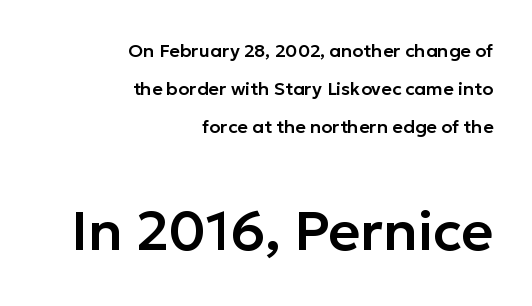
Nope, no serifs anywhere on these letters. This rendering uses right alignment, leaving the left contour irregular. This rendering leaves character spacing at its baseline value. The passage shown is typed in a proportional face where columns would drift. Character size in the trailing block exceeds that of the leading block.
